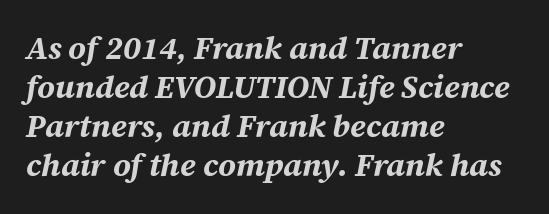
Q: Is the text bold? A: Yes.
Q: Is the text italic (slanted)? A: Yes, it leans right by about 12 degrees.
Q: Is the text underlined? A: No.
Q: How is the paragraph aligned? A: Left-aligned.
Q: Is the spacing between letters normal or unusually wide? A: Normal.
Q: Width (condensed, normal, or wide)? A: Normal.
Q: Stroke contrast? A: Medium.
Q: x-height? A: Medium.
Q: Monospaced? A: No.
